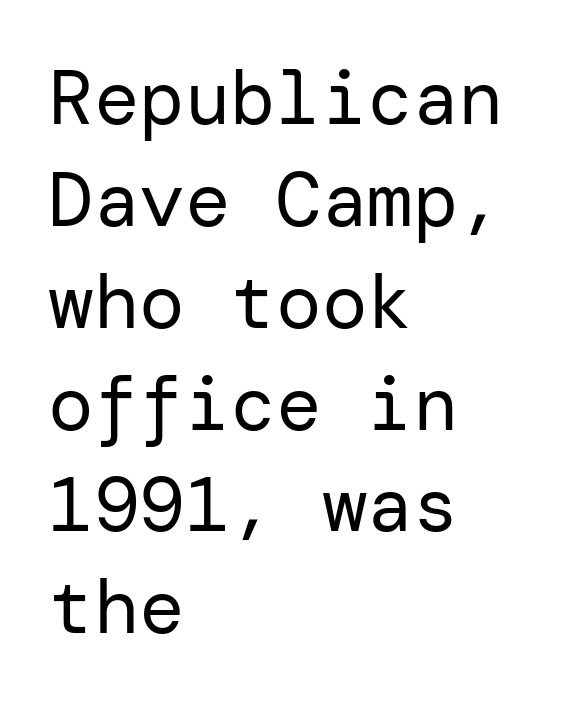
The image shows 76 px regular-weight sans-serif type, upright; set left-aligned, normal line spacing (1.34x), normal letter spacing, not underlined; low stroke contrast and a medium x-height.
